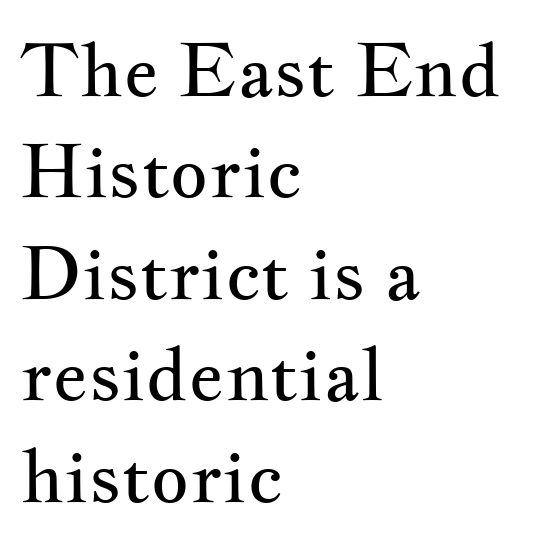
{"serif": "yes", "italic": "no", "bold": "no", "weight": "regular", "width": "wide", "stroke_contrast": "medium", "x_height": "small", "monospaced": "no", "underline": "no", "align": "left", "line_spacing": "normal", "line_spacing_ratio": 1.37, "letter_spacing": "normal", "letter_spacing_em": 0.0, "glyph_px": 74}
